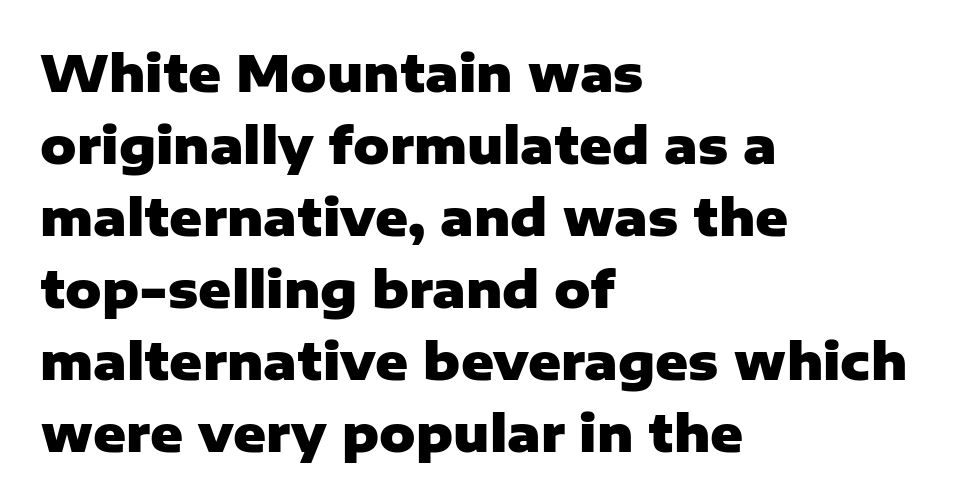
The image shows 50 px heavy sans-serif type, upright; set left-aligned, normal line spacing (1.44x), normal letter spacing, not underlined; low stroke contrast and a medium x-height.
